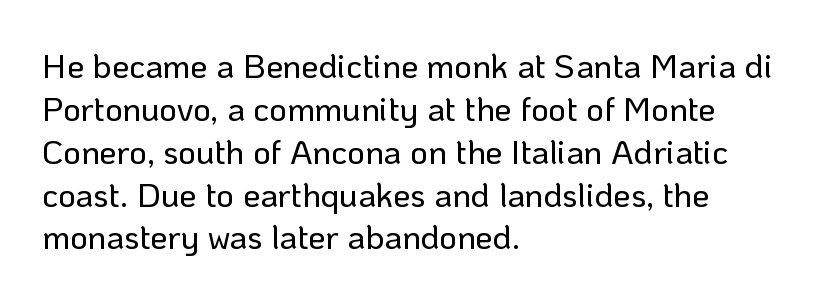
Q: Is the text italic (slanted)? A: No, it is upright.
Q: Is the typeface a serif or a sans-serif typeface? A: Sans-serif.
Q: Is the text underlined? A: No.
Q: How is the paragraph aligned? A: Left-aligned.
Q: Is the spacing between letters normal or unusually wide? A: Normal.
Q: Is the spacing between lines tight, normal or loose? A: Normal.
Q: Width (condensed, normal, or wide)? A: Normal.
Q: Stroke contrast? A: Low.
Q: x-height? A: Medium.
Q: Monospaced? A: No.
